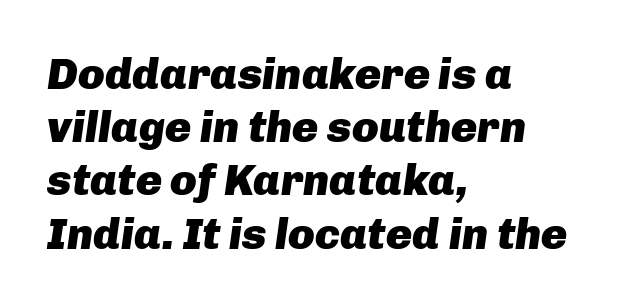
The image shows 44 px heavy type, italic (leaning right); set left-aligned, line spacing 1.21x, normal letter spacing, not underlined; low stroke contrast and a medium x-height.
